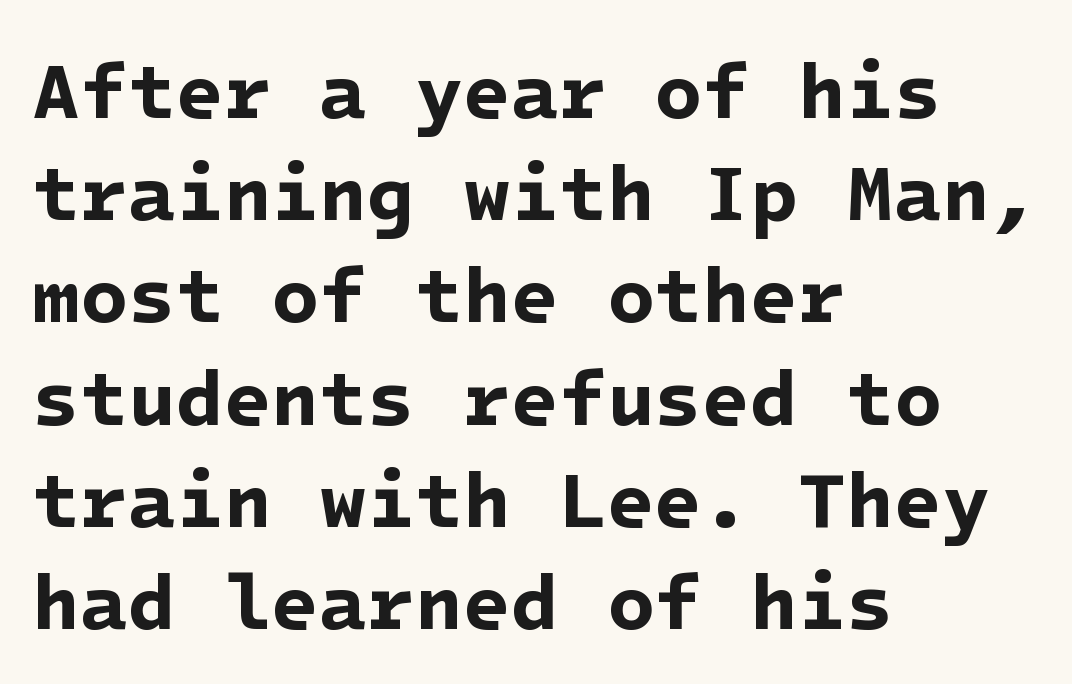
Q: Is the text bold? A: Yes.
Q: Is the typeface a serif or a sans-serif typeface? A: Sans-serif.
Q: Is the text underlined? A: No.
Q: How is the paragraph aligned? A: Left-aligned.
Q: Is the spacing between letters normal or unusually wide? A: Normal.
Q: Is the spacing between lines tight, normal or loose? A: Normal.
Q: Width (condensed, normal, or wide)? A: Normal.
Q: Stroke contrast? A: Low.
Q: x-height? A: Medium.
